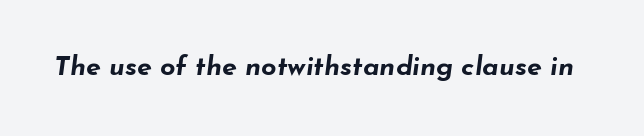
Slant detected: the letters are inclined. The passage shown has conventional tracking throughout. Each glyph is drawn with heavy, bold strokes. A clean baseline with only descenders dipping below it.
